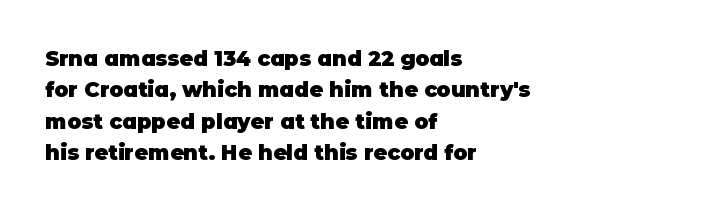
Q: Is the text bold? A: Yes.
Q: Is the text italic (slanted)? A: No, it is upright.
Q: Is the text underlined? A: No.
Q: How is the paragraph aligned? A: Left-aligned.
Q: Is the spacing between letters normal or unusually wide? A: Normal.
Q: Is the spacing between lines tight, normal or loose? A: Normal.
